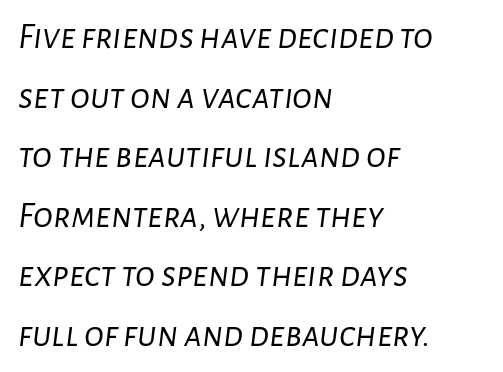
The image shows 37 px light type, italic (leaning right); set left-aligned, normal line spacing (1.61x), normal letter spacing, not underlined; low stroke contrast and a medium x-height.
